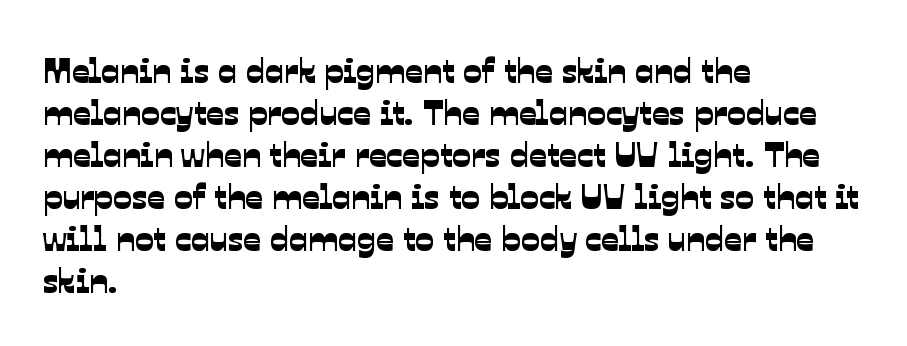
Q: Is the typeface a serif or a sans-serif typeface? A: Sans-serif.
Q: Is the text underlined? A: No.
Q: How is the paragraph aligned? A: Left-aligned.
Q: Is the spacing between letters normal or unusually wide? A: Normal.
Q: Width (condensed, normal, or wide)? A: Normal.
Q: Stroke contrast? A: Low.
Q: x-height? A: Medium.
Q: Monospaced? A: No.
